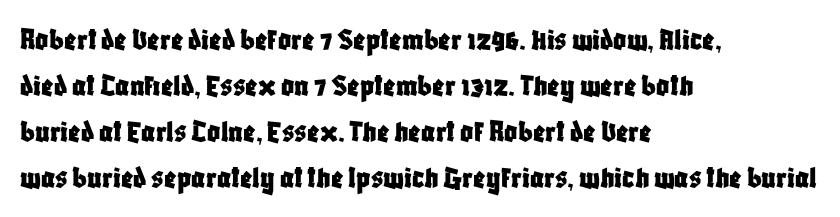
The image shows 32 px condensed sans-serif type, upright; set left-aligned, normal line spacing (1.44x), normal letter spacing, not underlined; low stroke contrast and a large x-height.
